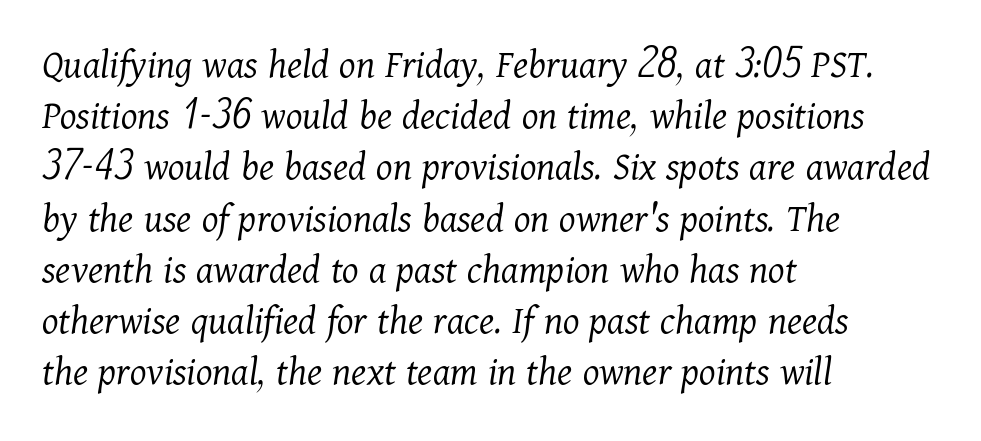
Q: Is the text bold? A: No.
Q: Is the text italic (slanted)? A: Yes, it leans right by about 11 degrees.
Q: Is the typeface a serif or a sans-serif typeface? A: Serif.
Q: Is the text underlined? A: No.
Q: How is the paragraph aligned? A: Left-aligned.
Q: Is the spacing between letters normal or unusually wide? A: Normal.
Q: Width (condensed, normal, or wide)? A: Normal.
Q: Stroke contrast? A: Medium.
Q: x-height? A: Medium.
Q: Monospaced? A: No.
